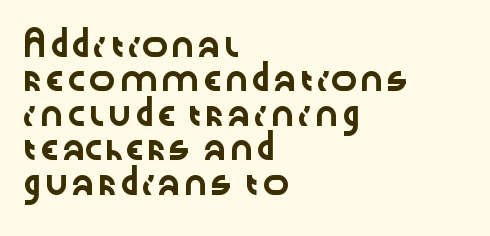
The specimen omits any rule beneath the text block's lines. The line-height multiplier appears to be the usual default. Posture: upright roman. The letters sit at their default tracking, neither squeezed nor spread.
